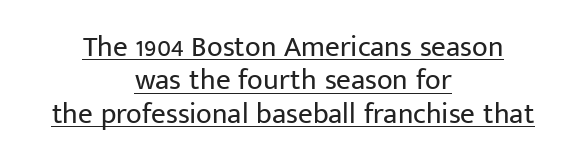
Both edges are ragged and mirror each other, which tells us the setting is centered. Standard letterfit; no display-style spreading of the glyphs. This sample carries an underscore along the baseline area. The passage shown is not bold in any degree.
